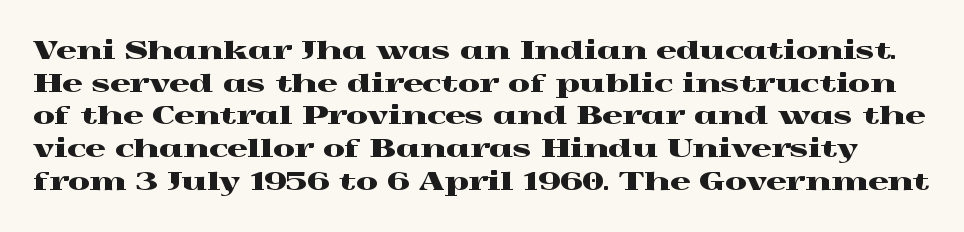
{"italic": "no", "underline": "no", "line_spacing": "normal", "line_spacing_ratio": 1.31, "letter_spacing": "normal", "letter_spacing_em": 0.0, "glyph_px": 25}
